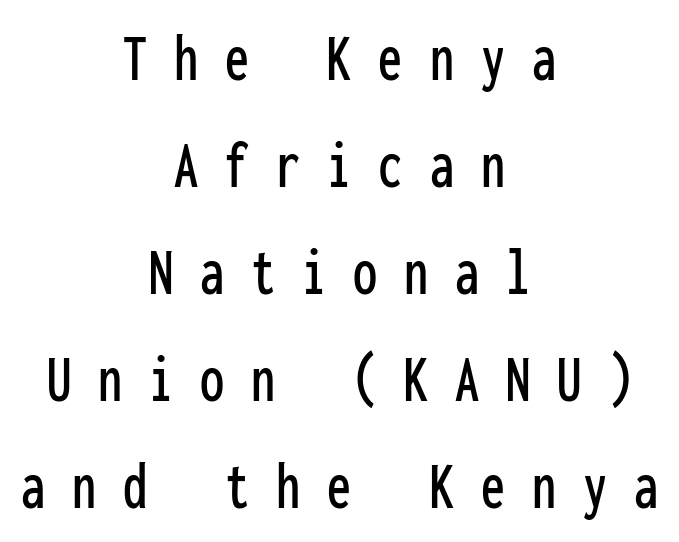
{"serif": "no", "italic": "no", "width": "condensed", "stroke_contrast": "low", "x_height": "medium", "monospaced": "yes", "underline": "no", "align": "center", "line_spacing": "normal", "line_spacing_ratio": 1.55, "letter_spacing": "wide", "letter_spacing_em": 0.39, "glyph_px": 69}
